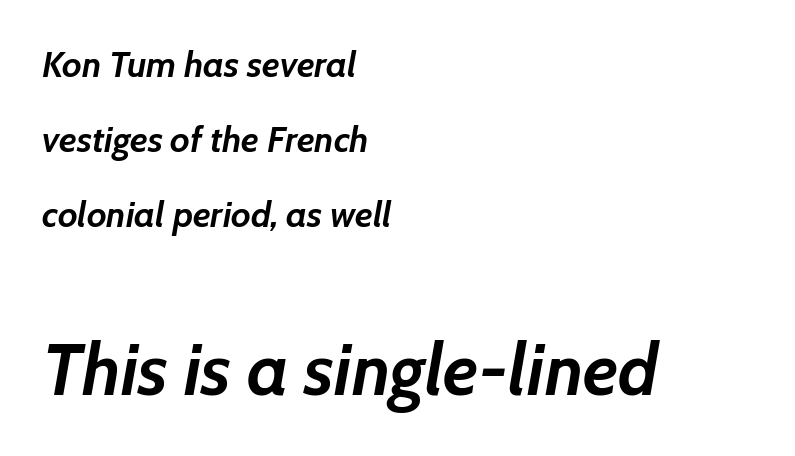
Left-aligned paragraph, ragged on the right. Would a proofreader flag this as italicized? Yes. Each letter keeps its own natural width here, so spacing adapts to shape. The specimen omits any rule beneath the text block's lines.
